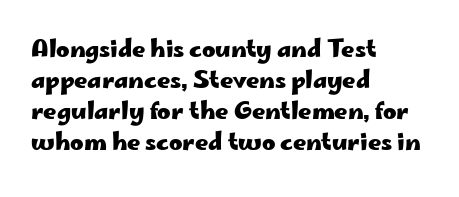
Q: Is the text bold? A: Yes.
Q: Is the text italic (slanted)? A: No, it is upright.
Q: Is the text underlined? A: No.
Q: How is the paragraph aligned? A: Left-aligned.
Q: Is the spacing between letters normal or unusually wide? A: Normal.
Q: Is the spacing between lines tight, normal or loose? A: Normal.
